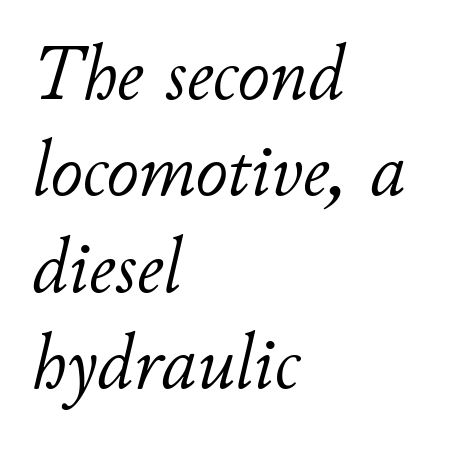
A student would call this left alignment; a typographer would say flush left, rag right. The line texture is even and compact thanks to regular tracking. The lettering tilts uniformly, giving the passage an italic look. Character widths vary here, with narrow letters taking less room than wide ones. Unmarked baselines from the first word to the last. The passage shown is not bold in any degree.
